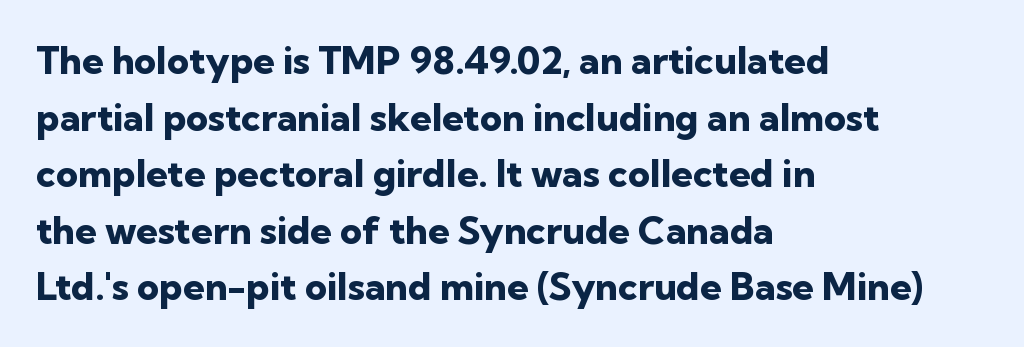
{"serif": "no", "italic": "no", "bold": "yes", "weight": "heavy", "width": "normal", "stroke_contrast": "low", "x_height": "medium", "monospaced": "no", "underline": "no", "align": "left", "line_spacing": "normal", "line_spacing_ratio": 1.49, "letter_spacing": "normal", "letter_spacing_em": 0.0, "glyph_px": 38}
